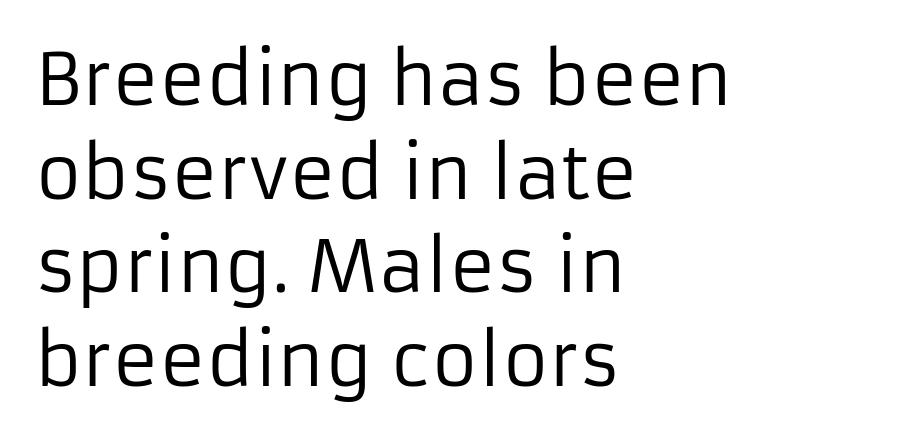
Line beginnings align vertically; line endings do not. A typesetter would call this proportional, since set widths differ per character. This block has exactly the height ordinary leading produces. The baseline area is clear.
